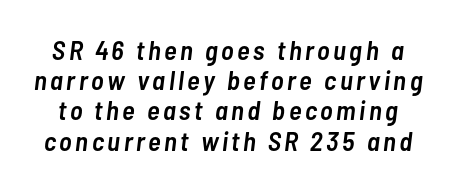
Compared with an ordinary text face, these strokes are moderately heavier — a semibold. Decoration check: the copy has no underline. Observe the lean: these are italic letterforms. The leading is snug, giving the passage a crowded texture.
